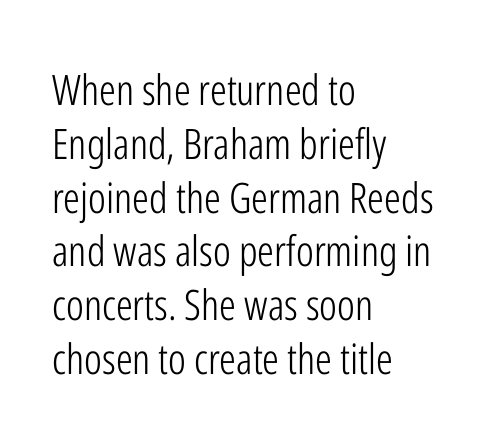
Q: Is the text bold? A: No.
Q: Is the text italic (slanted)? A: No, it is upright.
Q: Is the typeface a serif or a sans-serif typeface? A: Sans-serif.
Q: Is the text underlined? A: No.
Q: How is the paragraph aligned? A: Left-aligned.
Q: Is the spacing between letters normal or unusually wide? A: Normal.
Q: Is the spacing between lines tight, normal or loose? A: Normal.
Q: Width (condensed, normal, or wide)? A: Condensed.
Q: Stroke contrast? A: Low.
Q: x-height? A: Medium.
Q: Monospaced? A: No.
